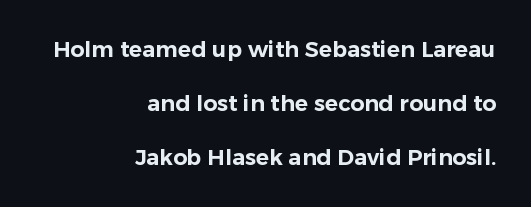
Q: Is the text italic (slanted)? A: No, it is upright.
Q: Is the text underlined? A: No.
Q: How is the paragraph aligned? A: Right-aligned.
Q: Is the spacing between letters normal or unusually wide? A: Normal.
Q: Is the spacing between lines tight, normal or loose? A: Loose.
